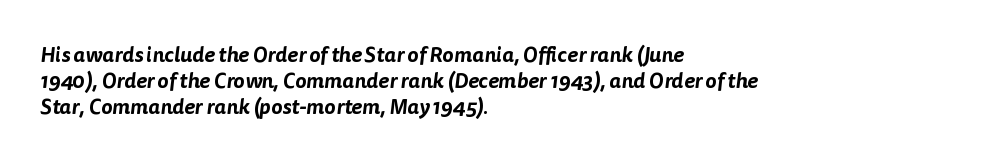
Q: Is the text underlined? A: No.
Q: How is the paragraph aligned? A: Left-aligned.
Q: Is the spacing between letters normal or unusually wide? A: Normal.
